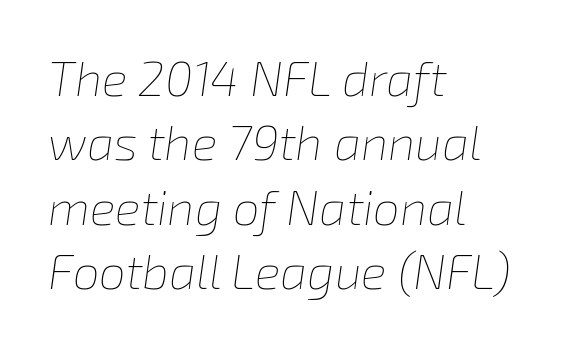
Q: Is the text bold? A: No.
Q: Is the text italic (slanted)? A: Yes, it leans right by about 8 degrees.
Q: Is the text underlined? A: No.
Q: How is the paragraph aligned? A: Left-aligned.
Q: Is the spacing between letters normal or unusually wide? A: Normal.
Q: Is the spacing between lines tight, normal or loose? A: Normal.
Q: Width (condensed, normal, or wide)? A: Normal.
Q: Stroke contrast? A: Low.
Q: x-height? A: Medium.
Q: Monospaced? A: No.
